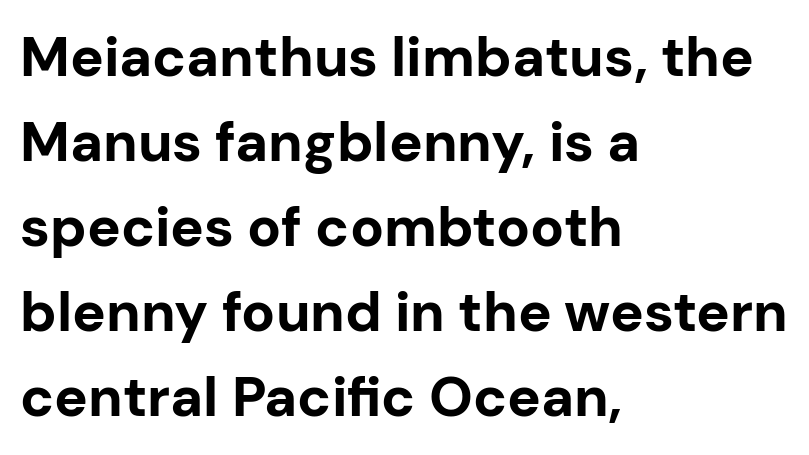
The image shows 56 px bold sans-serif type, upright; set left-aligned, normal line spacing (1.52x), normal letter spacing, not underlined; low stroke contrast and a medium x-height.
